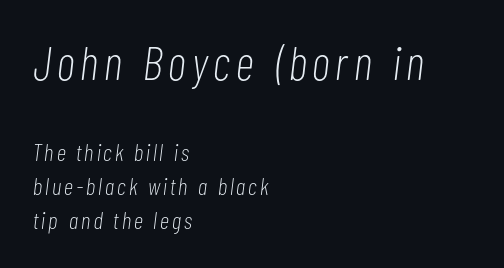
The image shows 47 px light, condensed type, italic (leaning right); set left-aligned, normal line spacing (1.42x), not underlined; the first (top) block is 1.96x larger; low stroke contrast and a medium x-height.
